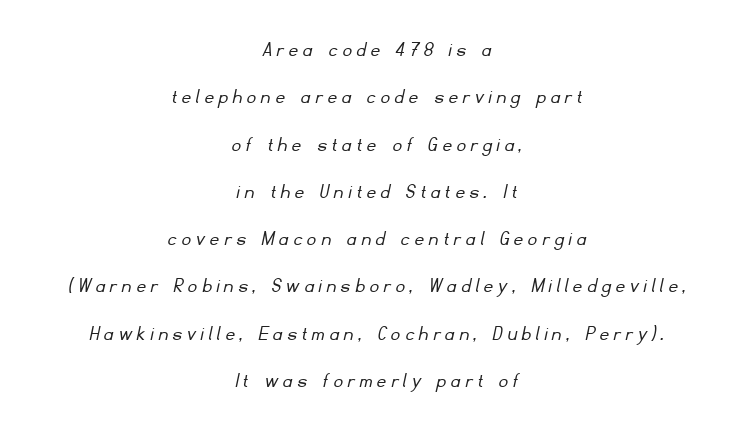
Q: Is the text bold? A: No.
Q: Is the text underlined? A: No.
Q: How is the paragraph aligned? A: Centered.
Q: Is the spacing between letters normal or unusually wide? A: Unusually wide.
Q: Is the spacing between lines tight, normal or loose? A: Loose.
